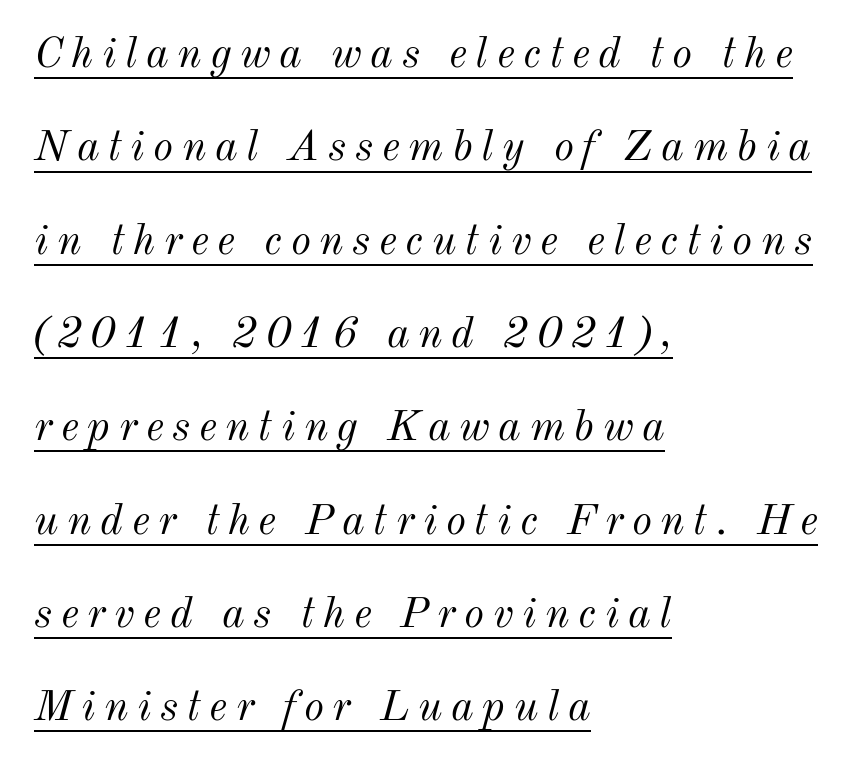
Q: Is the text bold? A: No.
Q: Is the text italic (slanted)? A: Yes, it leans right by about 12 degrees.
Q: Is the text underlined? A: Yes.
Q: How is the paragraph aligned? A: Left-aligned.
Q: Is the spacing between letters normal or unusually wide? A: Unusually wide.
Q: Is the spacing between lines tight, normal or loose? A: Loose.
Q: Width (condensed, normal, or wide)? A: Normal.
Q: Stroke contrast? A: Medium.
Q: x-height? A: Small.
Q: Monospaced? A: No.
